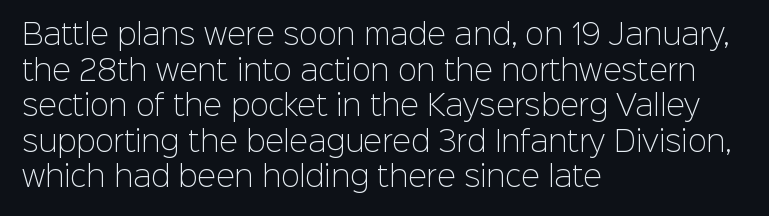
Q: Is the text bold? A: No.
Q: Is the text italic (slanted)? A: No, it is upright.
Q: Is the typeface a serif or a sans-serif typeface? A: Sans-serif.
Q: Is the text underlined? A: No.
Q: How is the paragraph aligned? A: Left-aligned.
Q: Is the spacing between letters normal or unusually wide? A: Normal.
Q: Is the spacing between lines tight, normal or loose? A: Normal.
Q: Width (condensed, normal, or wide)? A: Normal.
Q: Stroke contrast? A: Low.
Q: x-height? A: Medium.
Q: Monospaced? A: No.
